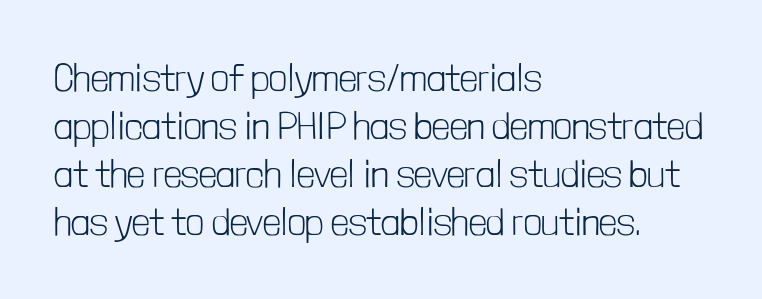
Bare-footed words on every line. A roman cut, with each character standing at attention. Examine the stroke ends and you'll find no serifs. One-word summary of the alignment: left. Do the characters align in a grid? No, the font is proportional. Compared with a typical body face, this is equally light or lighter still.
